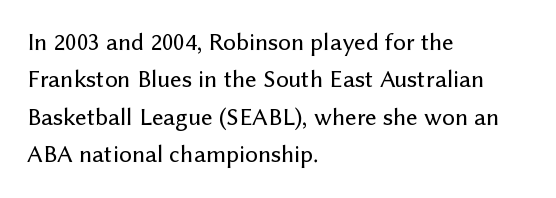
The rendering anchors every line to the left-hand side. The vertical gap from one line to the next is medium. The letterforms sit shoulder to shoulder at normal distance. Lines of text with bare space underneath. This is roman type, the default non-slanted kind.
